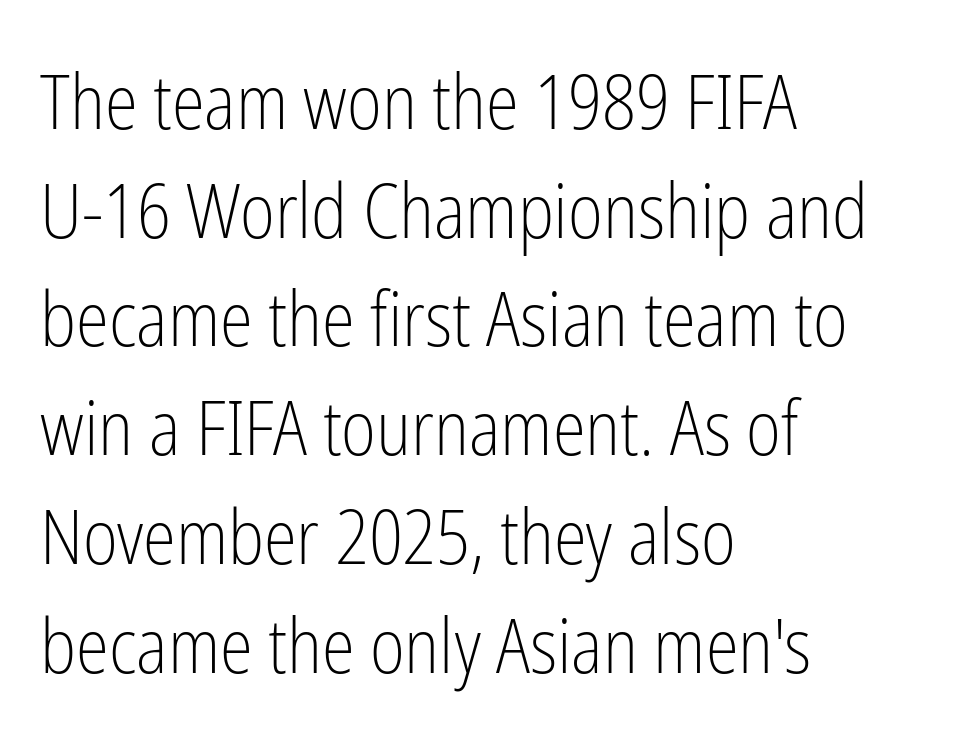
{"serif": "no", "italic": "no", "bold": "no", "weight": "light", "width": "condensed", "stroke_contrast": "low", "x_height": "medium", "monospaced": "no", "underline": "no", "align": "left", "line_spacing": "normal", "line_spacing_ratio": 1.45, "letter_spacing": "normal", "letter_spacing_em": 0.0, "glyph_px": 75}
